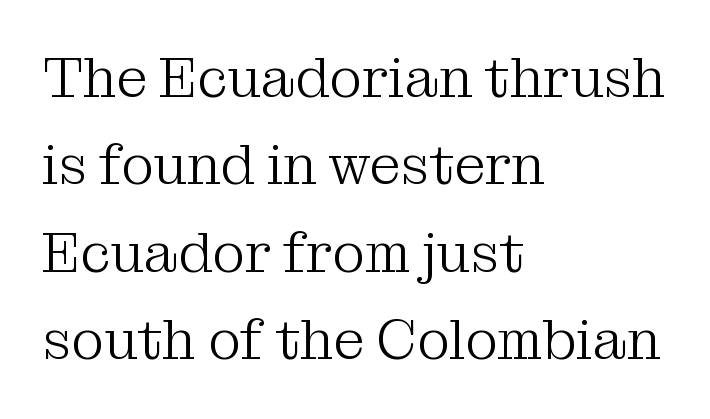
Q: Is the text bold? A: No.
Q: Is the text italic (slanted)? A: No, it is upright.
Q: Is the typeface a serif or a sans-serif typeface? A: Serif.
Q: Is the text underlined? A: No.
Q: How is the paragraph aligned? A: Left-aligned.
Q: Is the spacing between letters normal or unusually wide? A: Normal.
Q: Is the spacing between lines tight, normal or loose? A: Normal.
Q: Width (condensed, normal, or wide)? A: Normal.
Q: Stroke contrast? A: Medium.
Q: x-height? A: Medium.
Q: Monospaced? A: No.
